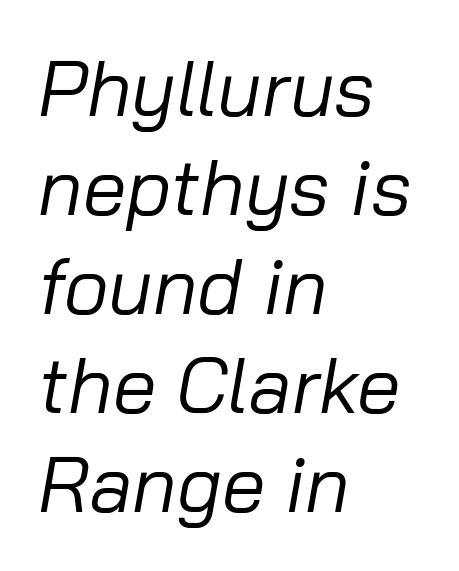
Q: Is the text bold? A: No.
Q: Is the text italic (slanted)? A: Yes, it leans right by about 10 degrees.
Q: Is the text underlined? A: No.
Q: How is the paragraph aligned? A: Left-aligned.
Q: Is the spacing between letters normal or unusually wide? A: Normal.
Q: Is the spacing between lines tight, normal or loose? A: Normal.
Q: Width (condensed, normal, or wide)? A: Normal.
Q: Stroke contrast? A: Low.
Q: x-height? A: Medium.
Q: Monospaced? A: No.
